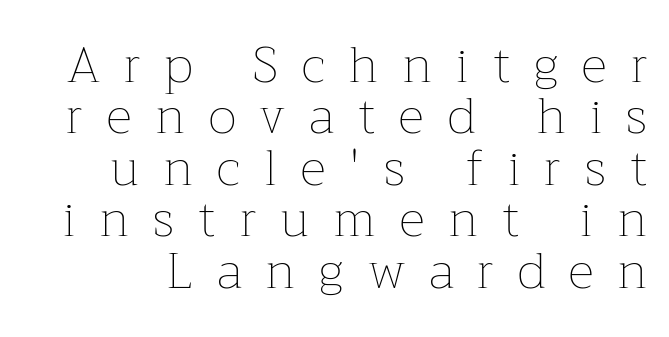
{"italic": "no", "bold": "no", "weight": "thin", "width": "normal", "stroke_contrast": "low", "x_height": "medium", "monospaced": "no", "underline": "no", "line_spacing": "tight", "line_spacing_ratio": 1.03, "letter_spacing": "wide", "letter_spacing_em": 0.48, "glyph_px": 50}
